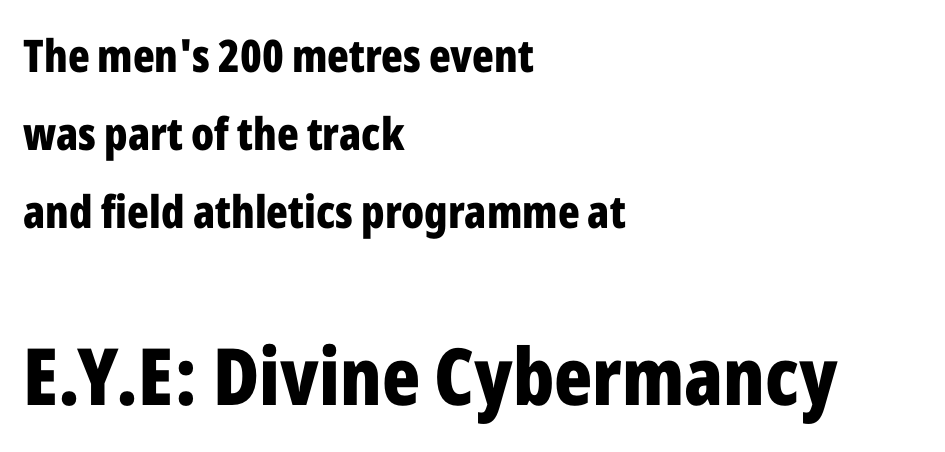
Q: Is the text bold? A: Yes.
Q: Is the text italic (slanted)? A: No, it is upright.
Q: Is the typeface a serif or a sans-serif typeface? A: Sans-serif.
Q: Is the text underlined? A: No.
Q: How is the paragraph aligned? A: Left-aligned.
Q: Is the spacing between letters normal or unusually wide? A: Normal.
Q: Which block of text is set in a larger size, the first (top) or the second (bottom)? A: The second (bottom) one.
Q: Width (condensed, normal, or wide)? A: Condensed.
Q: Stroke contrast? A: Low.
Q: x-height? A: Medium.
Q: Monospaced? A: No.
